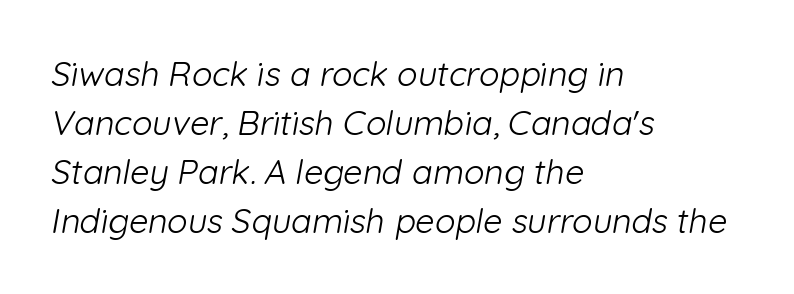
{"serif": "no", "bold": "no", "weight": "light", "width": "normal", "stroke_contrast": "low", "x_height": "medium", "monospaced": "no", "underline": "no", "align": "left", "line_spacing": "normal", "line_spacing_ratio": 1.44, "letter_spacing": "normal", "letter_spacing_em": 0.0, "glyph_px": 34}
